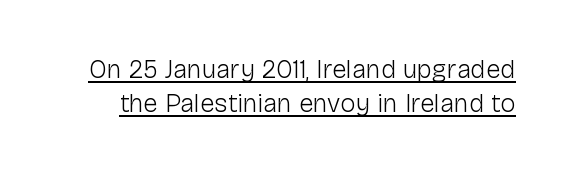
Q: Is the text bold? A: No.
Q: Is the text italic (slanted)? A: No, it is upright.
Q: Is the text underlined? A: Yes.
Q: Is the spacing between letters normal or unusually wide? A: Normal.
Q: Is the spacing between lines tight, normal or loose? A: Normal.
